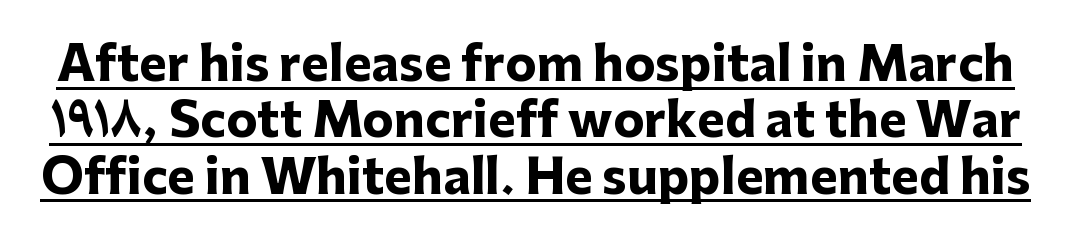
These lines carry a lot of weight — the face is fully bold. A typesetter would call this proportional, since set widths differ per character. The typesetter has applied underlining to the passage shown. Designer's note — italics off, roman on. The type family on display is of the sans-serif kind. The passage shown has conventional tracking throughout.
